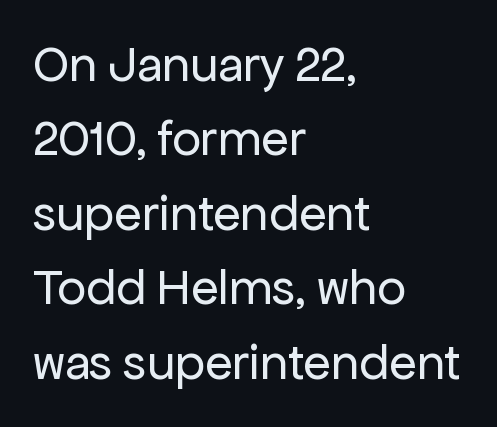
{"serif": "no", "italic": "no", "bold": "no", "weight": "regular", "width": "normal", "stroke_contrast": "low", "x_height": "medium", "monospaced": "no", "underline": "no", "align": "left", "line_spacing": "normal", "line_spacing_ratio": 1.46, "letter_spacing": "normal", "letter_spacing_em": 0.0, "glyph_px": 51}
